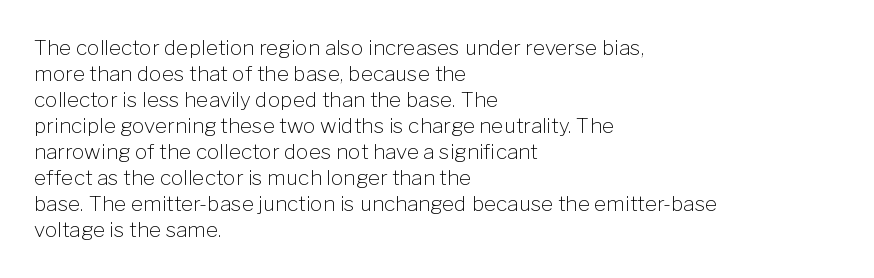
{"italic": "no", "bold": "no", "underline": "no", "align": "left", "line_spacing_ratio": 1.24, "letter_spacing": "normal", "letter_spacing_em": 0.0, "glyph_px": 21}
